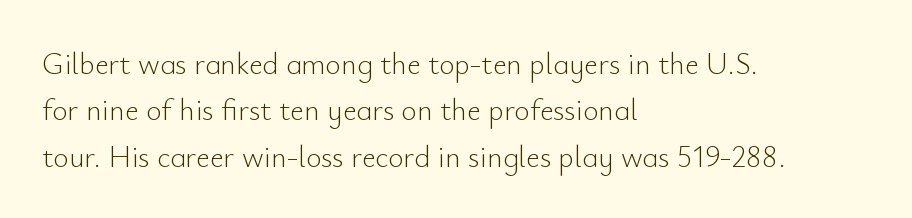
The image shows 30 px light sans-serif type, upright; set left-aligned, normal line spacing (1.55x), normal letter spacing, not underlined; low stroke contrast and a small x-height.
